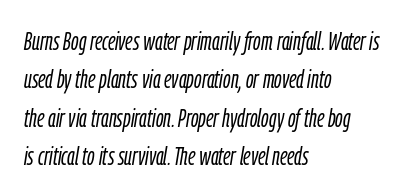
The image shows 26 px text type, italic (leaning right); set left-aligned, normal line spacing (1.48x), normal letter spacing, not underlined.
